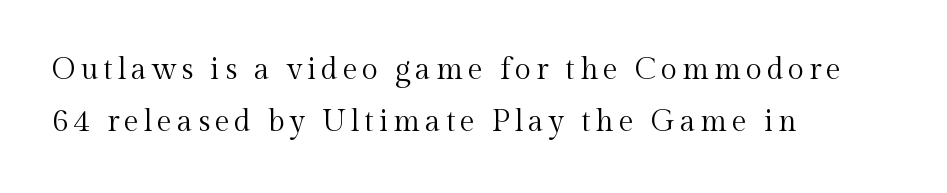
The image shows 30 px regular-weight serif type, upright; set left-aligned, line spacing 1.74x, not underlined; a medium x-height.
